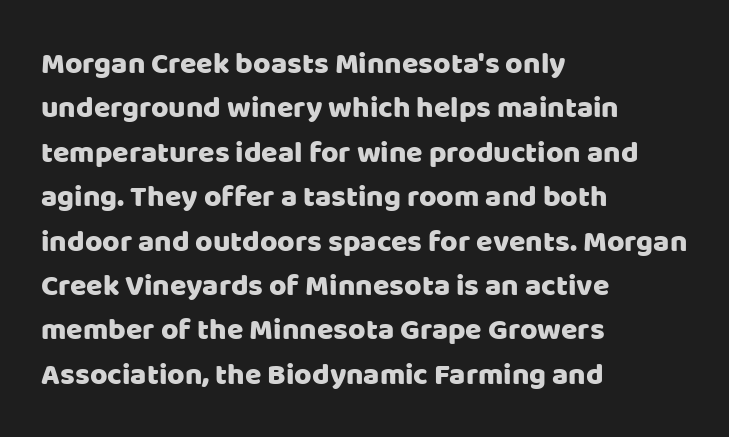
{"serif": "no", "italic": "no", "width": "normal", "stroke_contrast": "low", "x_height": "large", "monospaced": "no", "underline": "no", "align": "left", "line_spacing": "normal", "line_spacing_ratio": 1.48, "letter_spacing": "normal", "letter_spacing_em": 0.0, "glyph_px": 30}
